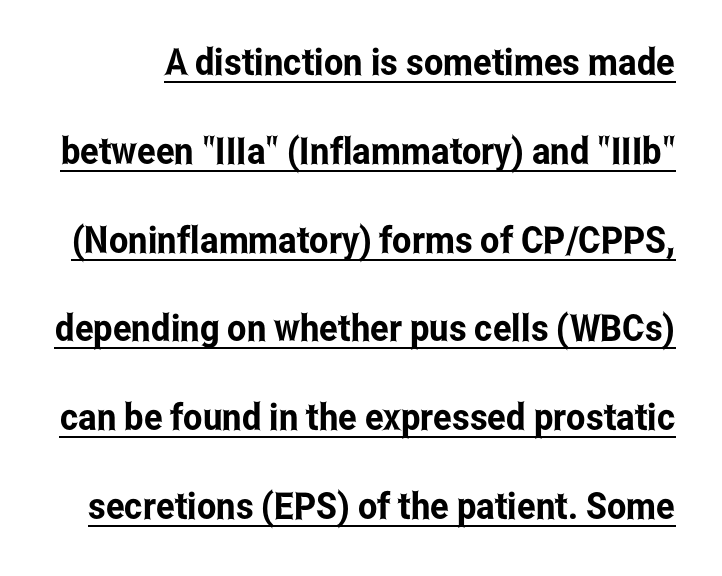
Posture: vertical. Notice the wide empty band between every row — that's loose leading. Proportional: the letters do not fall into vertical columns. Words appear dense and cohesive because spacing is normal. Has an underline been added? It has. The designer went with a sans here, leaving each stem footless.
